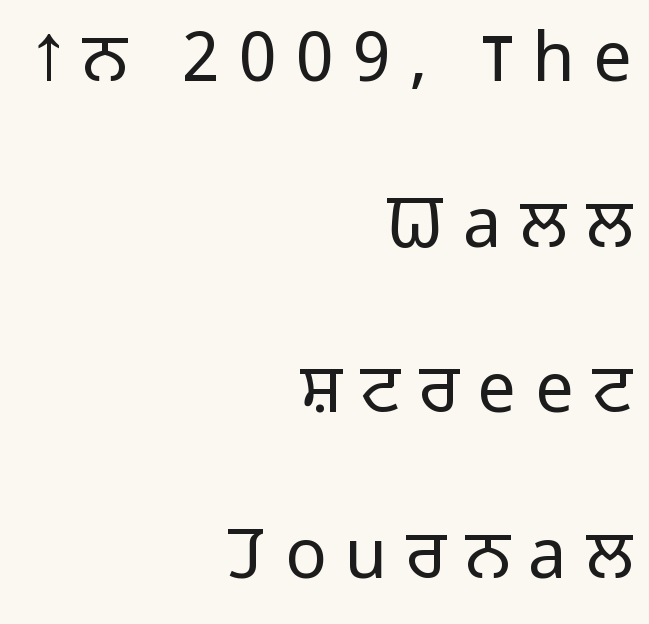
{"serif": "no", "italic": "no", "bold": "no", "weight": "light", "width": "normal", "stroke_contrast": "low", "x_height": "medium", "monospaced": "no", "underline": "no", "align": "right", "line_spacing": "loose", "line_spacing_ratio": 2.4, "letter_spacing": "wide", "letter_spacing_em": 0.27, "glyph_px": 69}
